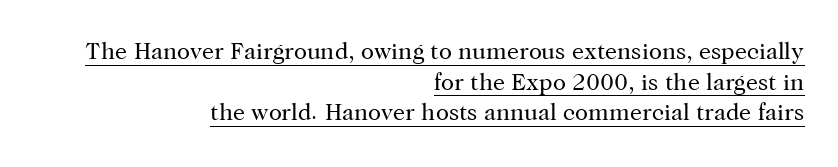
The image shows 24 px text type, upright; set right-aligned, normal line spacing (1.28x), normal letter spacing, underlined.
